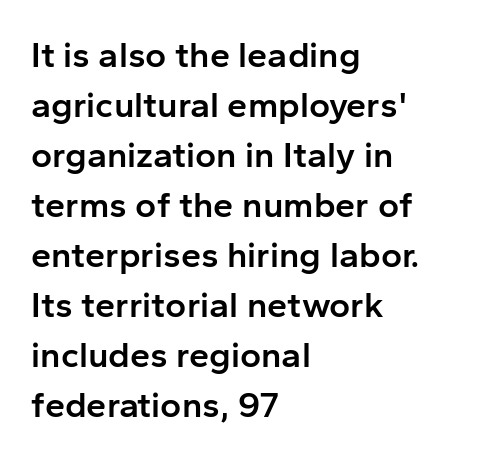
The image shows 36 px semibold sans-serif type, upright; set left-aligned, normal line spacing (1.39x), normal letter spacing, not underlined; low stroke contrast and a medium x-height.
